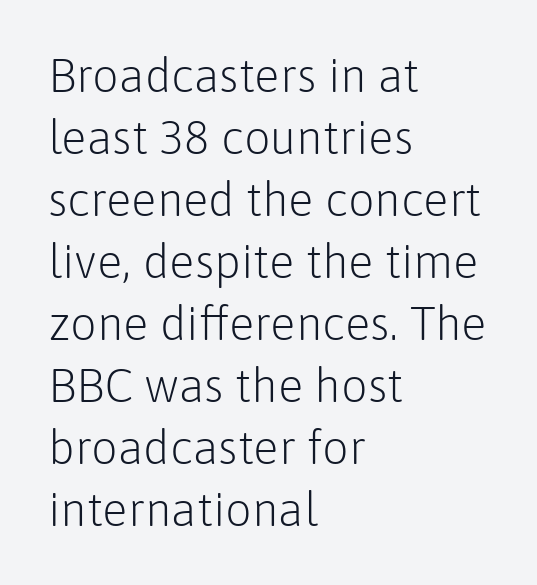
The rag falls on the right side of this text block. What stands out about the letter spacing? Nothing — it is the standard amount. This rendering features lettering with no underline. Does the lettering tilt? It doesn't — this is upright. One glance says typical: line gaps are just what's usual. Examine the stroke ends and you'll find no serifs.
